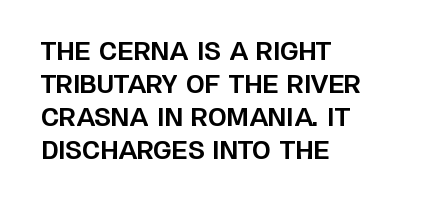
{"italic": "no", "bold": "yes", "underline": "no", "align": "left", "line_spacing": "normal", "line_spacing_ratio": 1.37, "letter_spacing": "normal", "letter_spacing_em": 0.0, "glyph_px": 24}
